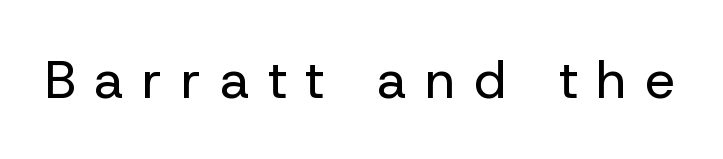
The image shows 53 px regular-weight sans-serif type, upright; set unusually wide letter spacing (+0.35 em), not underlined; low stroke contrast and a medium x-height.
